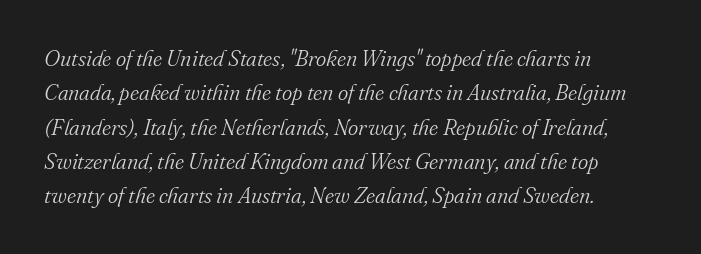
{"italic": "yes", "lean": "right", "slant_degrees": 16, "bold": "no", "underline": "no", "align": "left", "line_spacing": "normal", "line_spacing_ratio": 1.56, "letter_spacing": "normal", "letter_spacing_em": 0.0, "glyph_px": 22}
